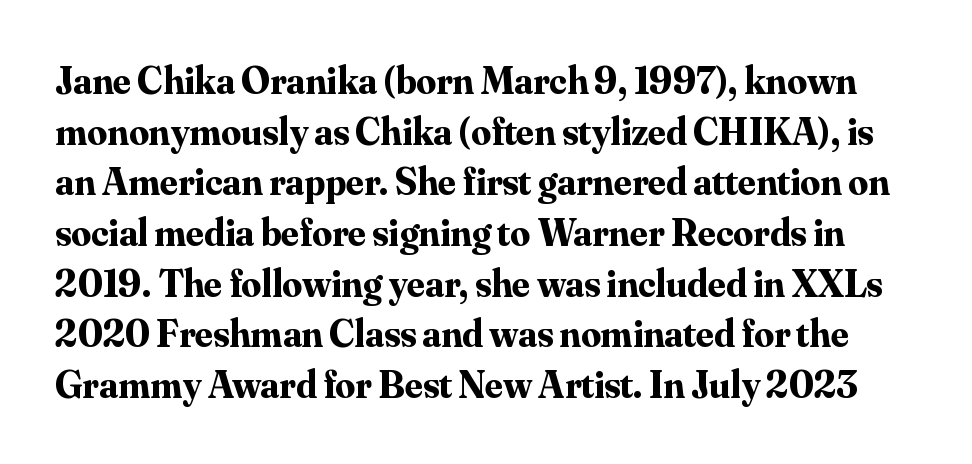
{"serif": "yes", "italic": "no", "bold": "yes", "weight": "bold", "width": "normal", "stroke_contrast": "medium", "x_height": "small", "monospaced": "no", "underline": "no", "line_spacing": "normal", "line_spacing_ratio": 1.3, "letter_spacing": "normal", "letter_spacing_em": 0.0, "glyph_px": 39}
